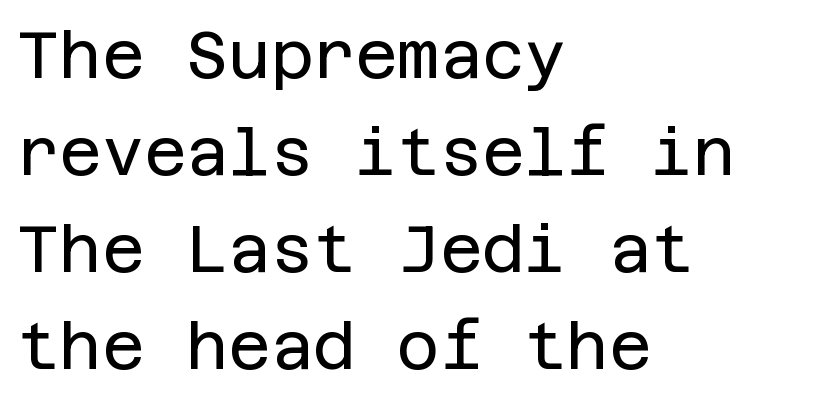
Q: Is the text bold? A: No.
Q: Is the text italic (slanted)? A: No, it is upright.
Q: Is the typeface a serif or a sans-serif typeface? A: Sans-serif.
Q: Is the text underlined? A: No.
Q: How is the paragraph aligned? A: Left-aligned.
Q: Is the spacing between letters normal or unusually wide? A: Normal.
Q: Is the spacing between lines tight, normal or loose? A: Normal.
Q: Width (condensed, normal, or wide)? A: Normal.
Q: Stroke contrast? A: Low.
Q: x-height? A: Large.
